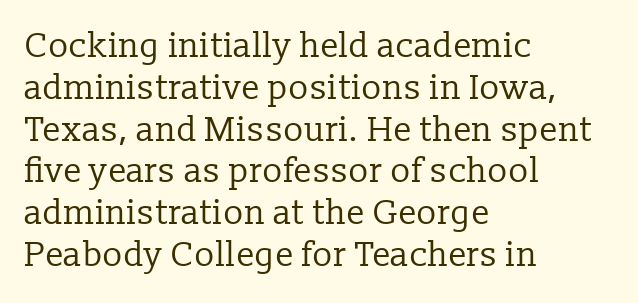
Q: Is the text bold? A: No.
Q: Is the text italic (slanted)? A: No, it is upright.
Q: Is the typeface a serif or a sans-serif typeface? A: Serif.
Q: Is the text underlined? A: No.
Q: How is the paragraph aligned? A: Left-aligned.
Q: Is the spacing between letters normal or unusually wide? A: Normal.
Q: Width (condensed, normal, or wide)? A: Normal.
Q: Stroke contrast? A: Low.
Q: x-height? A: Medium.
Q: Monospaced? A: No.
